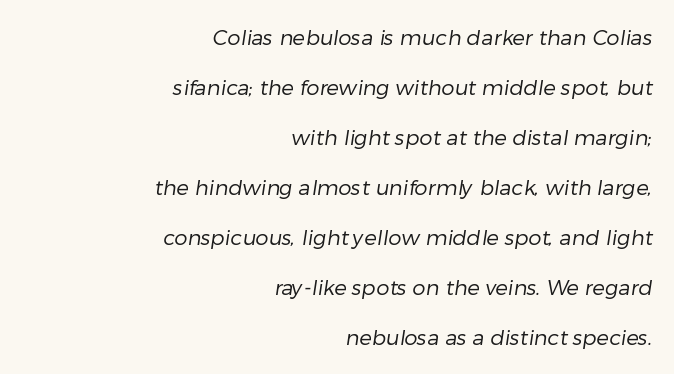
Check the space under the baseline: it is left empty. This reads as an unemphasized weight, regular at the heaviest. The lines are spread far apart with generous leading. Visually the block forms a straight wall on the right and a jagged coastline on the left. In terms of letterspacing, this is plain default setting.
